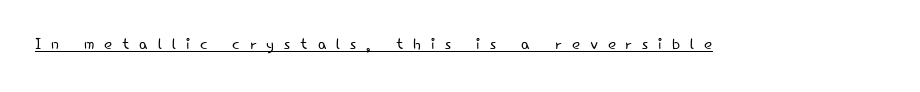
Compared with undecorated copy, this sample adds a rule below the words. Short note: letters widely spaced. The typeface has the unassuming heft of standard copy or less. The font's upright variant was chosen for this text.
